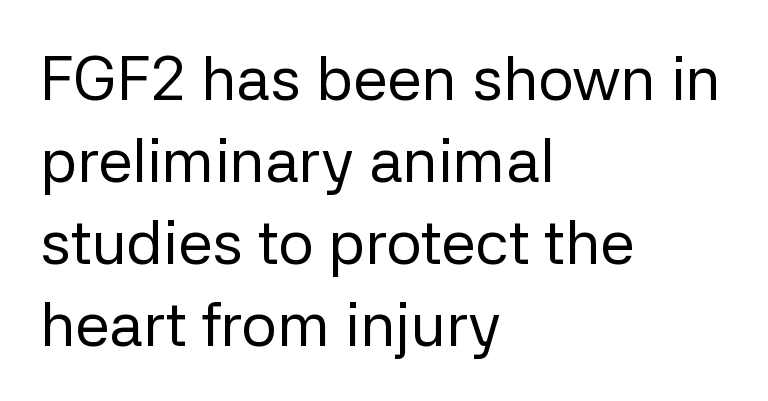
Q: Is the text bold? A: No.
Q: Is the text italic (slanted)? A: No, it is upright.
Q: Is the typeface a serif or a sans-serif typeface? A: Sans-serif.
Q: Is the text underlined? A: No.
Q: How is the paragraph aligned? A: Left-aligned.
Q: Is the spacing between letters normal or unusually wide? A: Normal.
Q: Is the spacing between lines tight, normal or loose? A: Normal.
Q: Width (condensed, normal, or wide)? A: Normal.
Q: Stroke contrast? A: Low.
Q: x-height? A: Medium.
Q: Monospaced? A: No.
